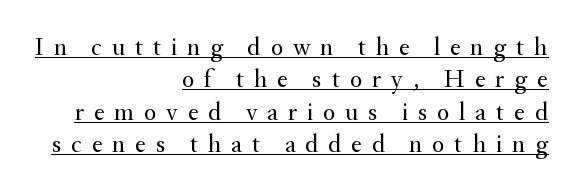
Q: Is the text bold? A: No.
Q: Is the text italic (slanted)? A: No, it is upright.
Q: Is the text underlined? A: Yes.
Q: How is the paragraph aligned? A: Right-aligned.
Q: Is the spacing between letters normal or unusually wide? A: Unusually wide.
Q: Is the spacing between lines tight, normal or loose? A: Normal.
